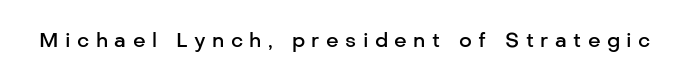
The image shows 20 px text type, upright; set unusually wide letter spacing (+0.32 em), not underlined.
